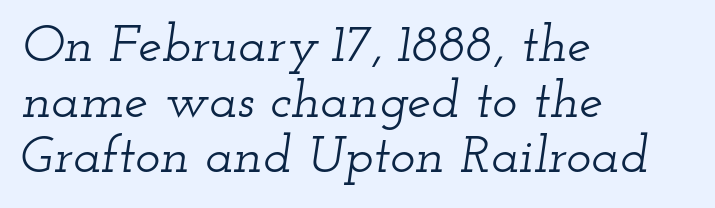
{"serif": "yes", "italic": "yes", "lean": "right", "slant_degrees": 12, "width": "wide", "stroke_contrast": "low", "x_height": "small", "monospaced": "no", "underline": "no", "align": "left", "line_spacing": "tight", "line_spacing_ratio": 1.05, "letter_spacing": "normal", "letter_spacing_em": 0.0, "glyph_px": 53}
